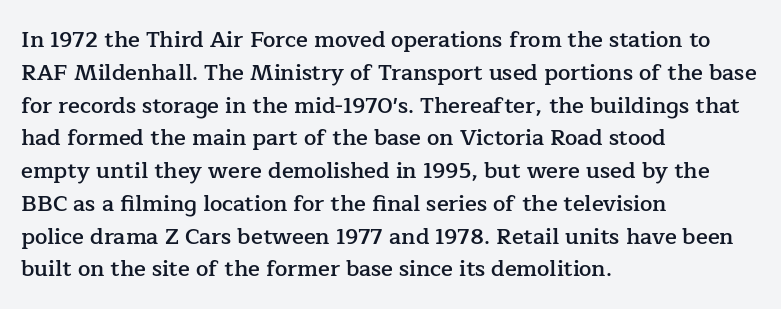
This sample is left-justified, so line endings fall wherever the words run out. Has an underline been added? It has not. The glyphs have the mass of a demibold cut, below bold. Nothing unusual about the tracking: characters are spaced as the font intends.
